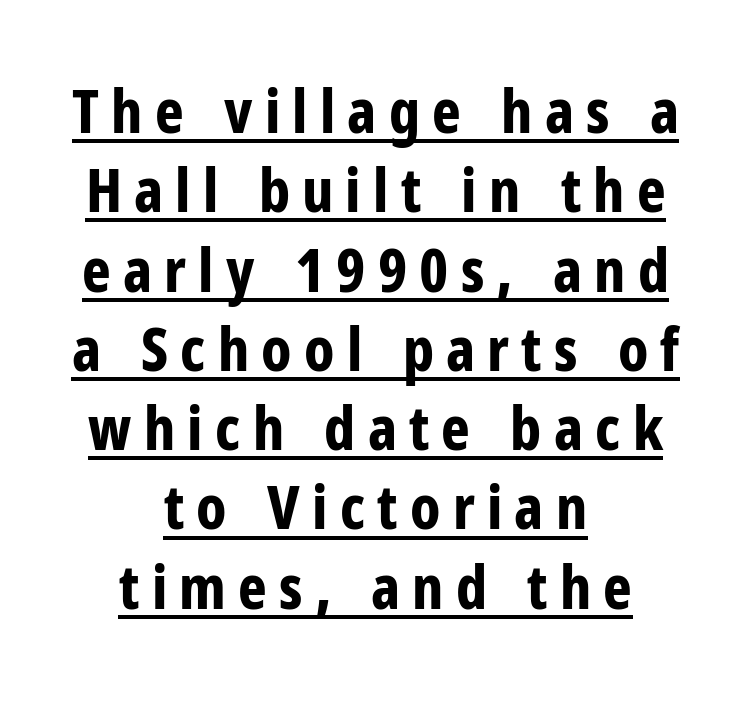
Regarding leading, the lines here are spaced in the standard way. If you drew a line through each stem, it would be perfectly vertical. Emphasis by weight is at full strength: bold. You can tell from the bare stems that sans-serif type was used.
